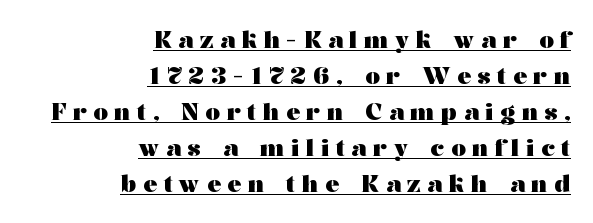
{"italic": "no", "bold": "yes", "underline": "yes", "align": "right", "line_spacing": "normal", "line_spacing_ratio": 1.57, "letter_spacing": "wide", "letter_spacing_em": 0.29, "glyph_px": 23}
